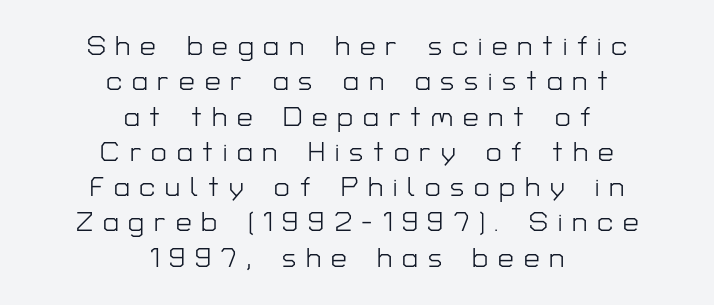
Q: Is the text bold? A: No.
Q: Is the text italic (slanted)? A: No, it is upright.
Q: Is the typeface a serif or a sans-serif typeface? A: Sans-serif.
Q: Is the text underlined? A: No.
Q: How is the paragraph aligned? A: Centered.
Q: Is the spacing between letters normal or unusually wide? A: Unusually wide.
Q: Is the spacing between lines tight, normal or loose? A: Normal.
Q: Width (condensed, normal, or wide)? A: Normal.
Q: Stroke contrast? A: Low.
Q: x-height? A: Medium.
Q: Monospaced? A: No.
